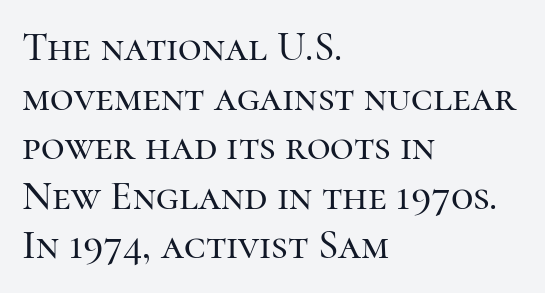
{"serif": "yes", "italic": "no", "width": "normal", "stroke_contrast": "high", "x_height": "medium", "monospaced": "no", "underline": "no", "align": "left", "line_spacing_ratio": 1.21, "letter_spacing": "normal", "letter_spacing_em": 0.0, "glyph_px": 41}
